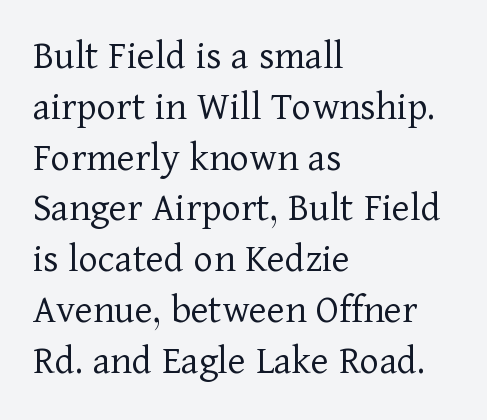
{"serif": "yes", "italic": "no", "bold": "no", "weight": "light", "width": "normal", "stroke_contrast": "low", "x_height": "medium", "monospaced": "no", "underline": "no", "align": "left", "line_spacing_ratio": 1.21, "letter_spacing": "normal", "letter_spacing_em": 0.0, "glyph_px": 42}
